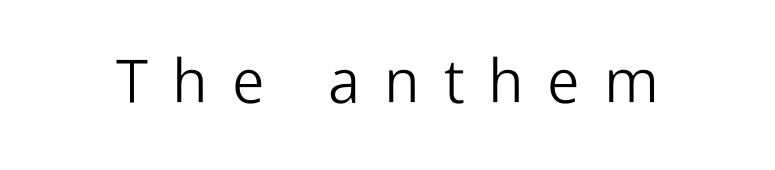
The image shows 61 px light sans-serif type, upright; set unusually wide letter spacing (+0.39 em), not underlined; low stroke contrast and a medium x-height.
